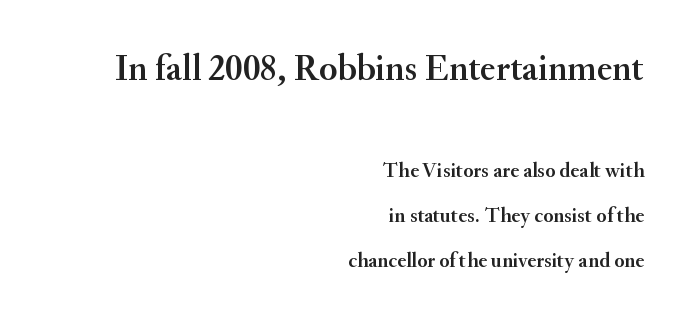
Q: Is the text italic (slanted)? A: No, it is upright.
Q: Is the typeface a serif or a sans-serif typeface? A: Serif.
Q: Is the text underlined? A: No.
Q: How is the paragraph aligned? A: Right-aligned.
Q: Is the spacing between letters normal or unusually wide? A: Normal.
Q: Is the spacing between lines tight, normal or loose? A: Loose.
Q: Which block of text is set in a larger size, the first (top) or the second (bottom)? A: The first (top) one.
Q: Width (condensed, normal, or wide)? A: Normal.
Q: Stroke contrast? A: Medium.
Q: x-height? A: Small.
Q: Monospaced? A: No.
